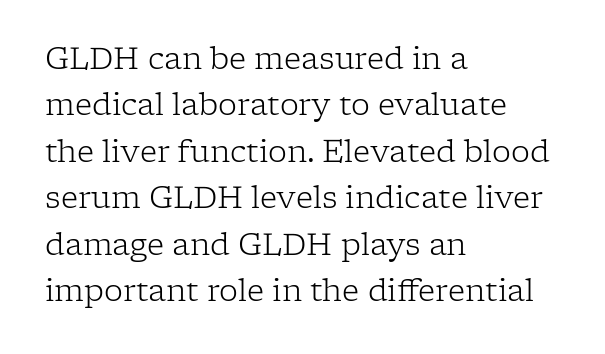
The image shows 30 px light serif type, upright; set left-aligned, normal line spacing (1.55x), normal letter spacing, not underlined; low stroke contrast and a medium x-height.
